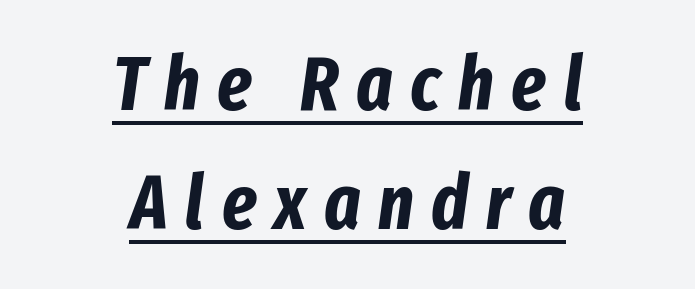
{"italic": "yes", "lean": "right", "slant_degrees": 8, "bold": "yes", "weight": "bold", "width": "condensed", "stroke_contrast": "low", "x_height": "medium", "monospaced": "no", "underline": "yes", "align": "center", "line_spacing": "normal", "line_spacing_ratio": 1.57, "letter_spacing": "wide", "letter_spacing_em": 0.23, "glyph_px": 76}
